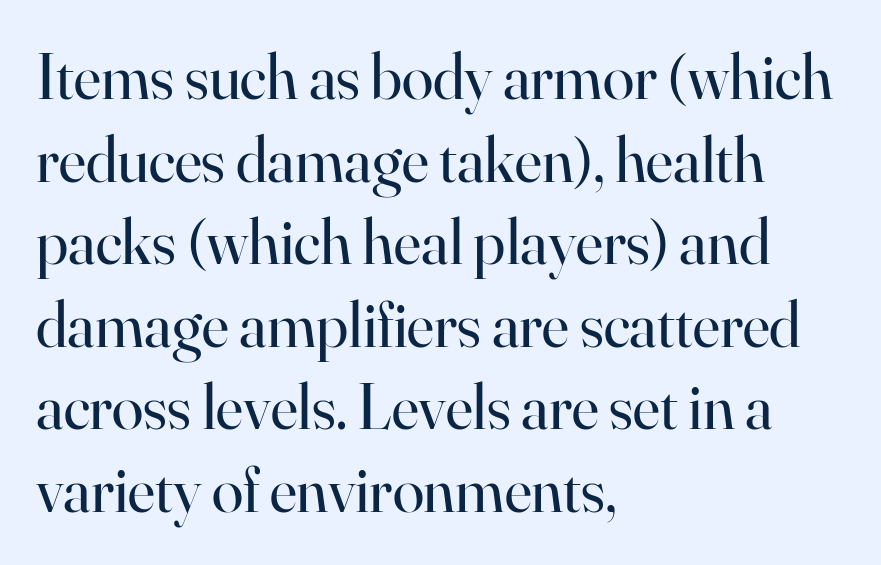
Q: Is the text bold? A: No.
Q: Is the text italic (slanted)? A: No, it is upright.
Q: Is the typeface a serif or a sans-serif typeface? A: Serif.
Q: Is the text underlined? A: No.
Q: How is the paragraph aligned? A: Left-aligned.
Q: Is the spacing between letters normal or unusually wide? A: Normal.
Q: Is the spacing between lines tight, normal or loose? A: Normal.
Q: Width (condensed, normal, or wide)? A: Normal.
Q: Stroke contrast? A: High.
Q: x-height? A: Small.
Q: Monospaced? A: No.
